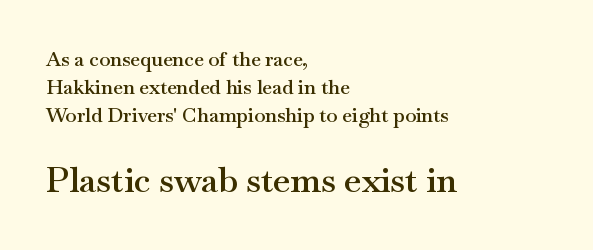
The image shows 35 px semibold, wide serif type, upright; set left-aligned, normal line spacing (1.39x), normal letter spacing, not underlined; the second (bottom) block is 1.75x larger; medium stroke contrast and a small x-height.
